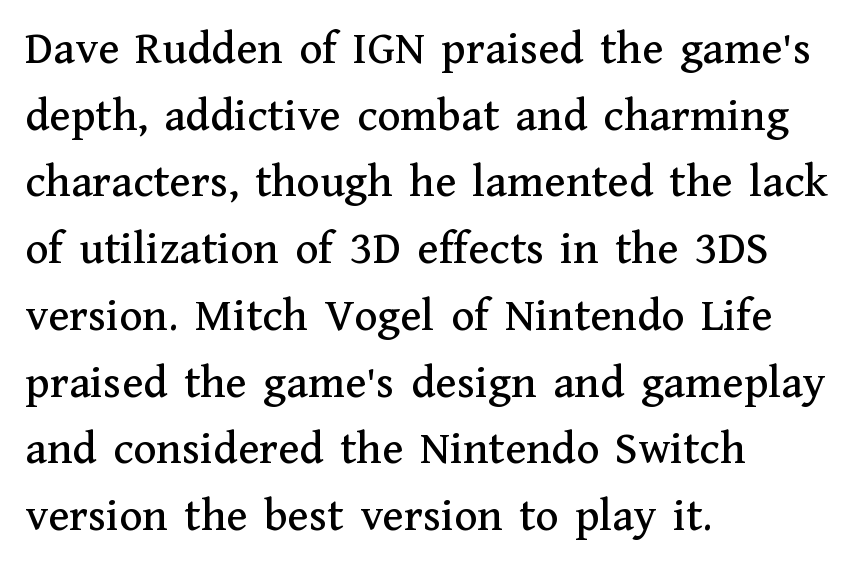
The image shows 48 px serif type, upright; set left-aligned, normal line spacing (1.39x), normal letter spacing, not underlined; medium stroke contrast and a medium x-height.
